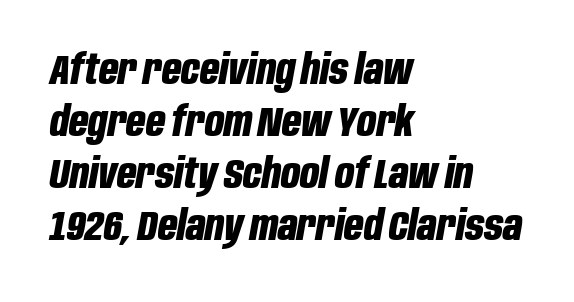
Q: Is the text bold? A: Yes.
Q: Is the text italic (slanted)? A: Yes, it leans right by about 10 degrees.
Q: Is the text underlined? A: No.
Q: How is the paragraph aligned? A: Left-aligned.
Q: Is the spacing between letters normal or unusually wide? A: Normal.
Q: Width (condensed, normal, or wide)? A: Condensed.
Q: Stroke contrast? A: Low.
Q: x-height? A: Large.
Q: Monospaced? A: No.
